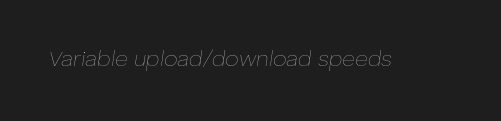
The letterforms sit shoulder to shoulder at normal distance. Each row of text sits above clean, open space. Posture: slanted. Weight: regular or lighter.
